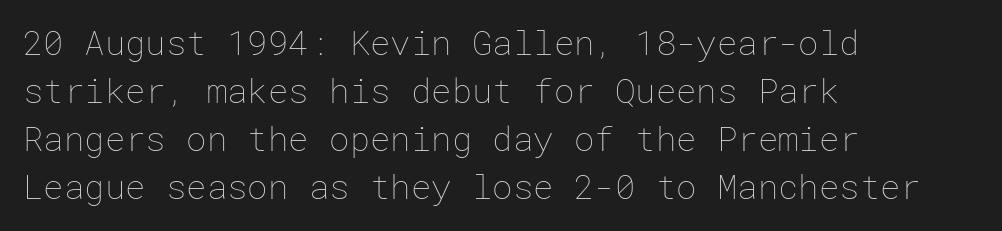
Evenly set lines give the paragraph a standard silhouette. The rag falls on the right side of this text block. Stems here are at most as thick as an everyday book face. Anything drawn beneath the words? Only blank space.
